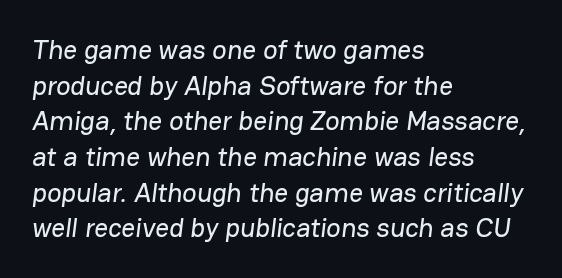
The image shows 27 px text type; set left-aligned, normal line spacing (1.32x), normal letter spacing, not underlined.
